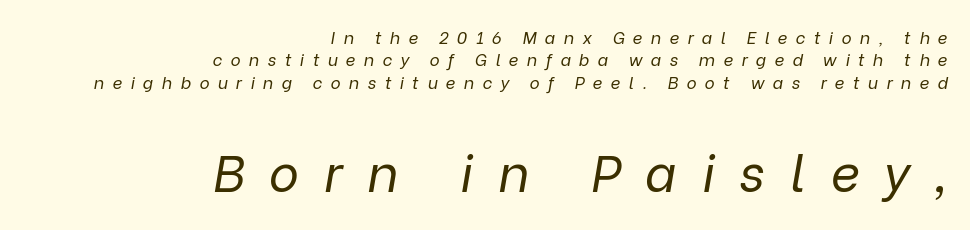
The letterforms stand isolated, each surrounded by extra space. Rule under the text: the space is simply empty. The lettering tilts uniformly, giving the passage an italic look. Stroke thickness stays within the range of a standard reading face or lighter. The passage shown is typed in a proportional face where columns would drift.
